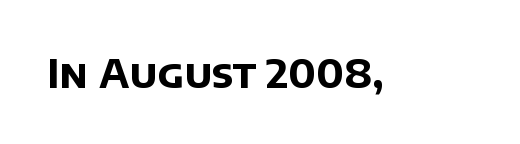
{"serif": "no", "bold": "yes", "weight": "bold", "width": "normal", "stroke_contrast": "low", "x_height": "large", "monospaced": "no", "underline": "no", "letter_spacing": "normal", "letter_spacing_em": 0.0, "glyph_px": 39}
